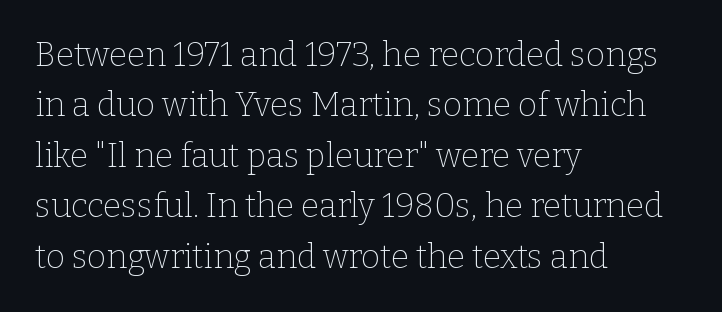
Q: Is the text bold? A: No.
Q: Is the text italic (slanted)? A: No, it is upright.
Q: Is the typeface a serif or a sans-serif typeface? A: Serif.
Q: Is the text underlined? A: No.
Q: How is the paragraph aligned? A: Left-aligned.
Q: Is the spacing between letters normal or unusually wide? A: Normal.
Q: Is the spacing between lines tight, normal or loose? A: Normal.
Q: Width (condensed, normal, or wide)? A: Normal.
Q: Stroke contrast? A: Low.
Q: x-height? A: Medium.
Q: Monospaced? A: No.
